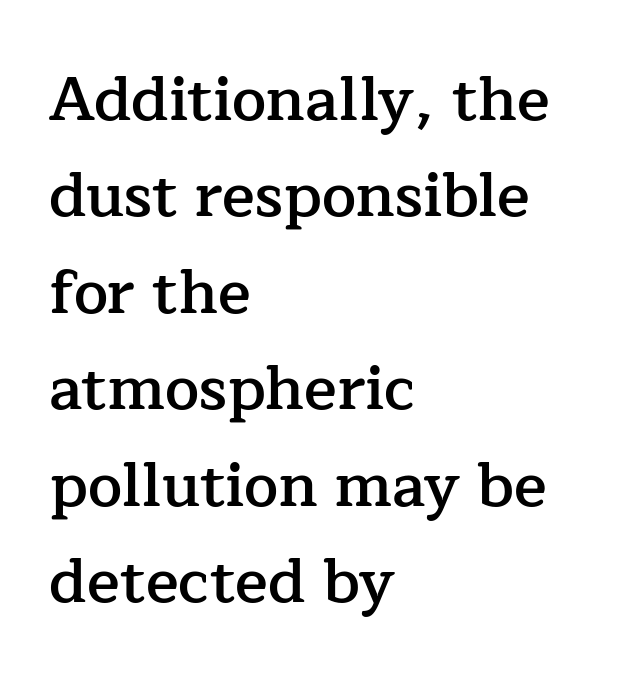
The image shows 61 px semibold serif type, upright; set left-aligned, normal line spacing (1.58x), normal letter spacing, not underlined; low stroke contrast and a medium x-height.
